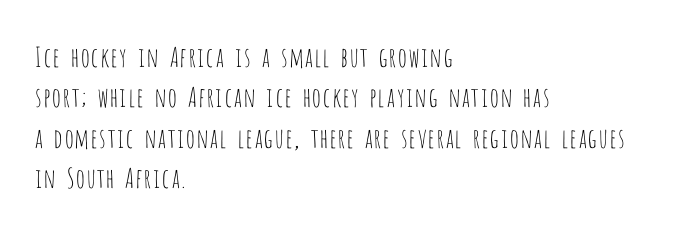
The image shows 27 px text type, upright; set left-aligned, normal line spacing (1.5x), normal letter spacing, not underlined.
